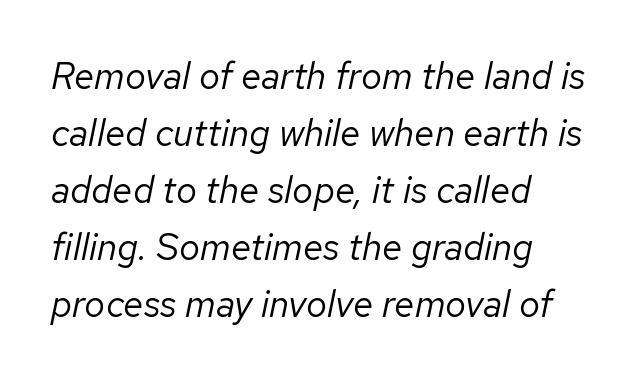
Q: Is the text bold? A: No.
Q: Is the text italic (slanted)? A: Yes, it leans right by about 12 degrees.
Q: Is the text underlined? A: No.
Q: How is the paragraph aligned? A: Left-aligned.
Q: Is the spacing between letters normal or unusually wide? A: Normal.
Q: Is the spacing between lines tight, normal or loose? A: Normal.
Q: Width (condensed, normal, or wide)? A: Normal.
Q: Stroke contrast? A: Low.
Q: x-height? A: Medium.
Q: Monospaced? A: No.
